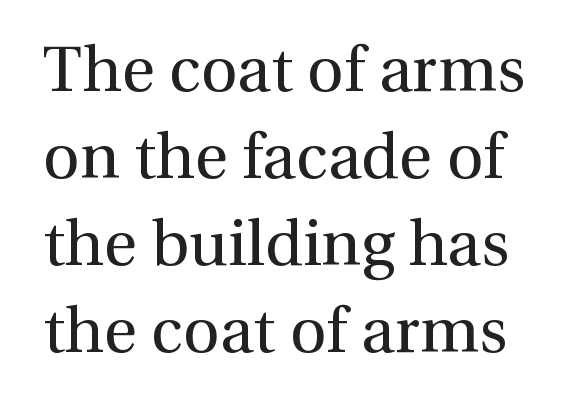
The image shows 64 px regular-weight serif type, upright; set normal line spacing (1.36x), normal letter spacing, not underlined; medium stroke contrast and a medium x-height.
